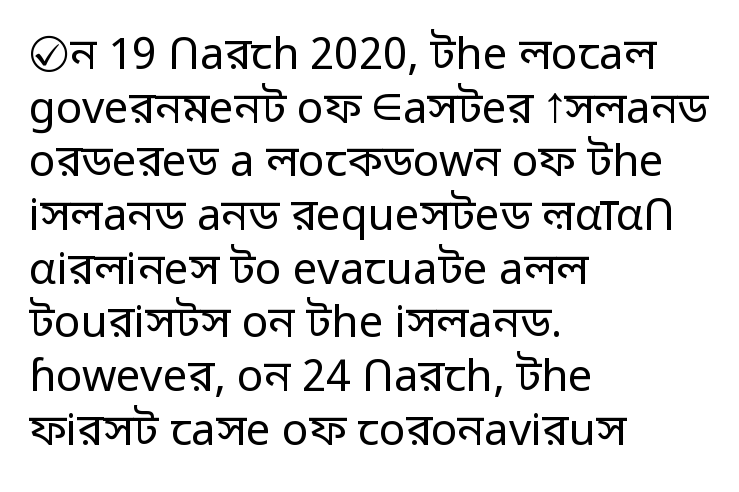
No extra ink here — the face is not bold. Notice how the passage keeps a crisp vertical edge on the left only. These lines are rendered in a variable-pitch font. A bare baseline throughout the passage. A sans-serif font was chosen for this passage. Style check: upright.
